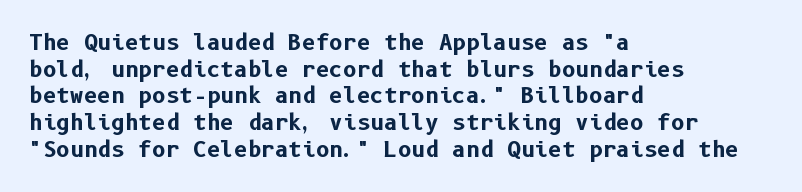
Q: Is the text bold? A: Yes.
Q: Is the text italic (slanted)? A: No, it is upright.
Q: Is the text underlined? A: No.
Q: How is the paragraph aligned? A: Left-aligned.
Q: Is the spacing between letters normal or unusually wide? A: Normal.
Q: Is the spacing between lines tight, normal or loose? A: Normal.
